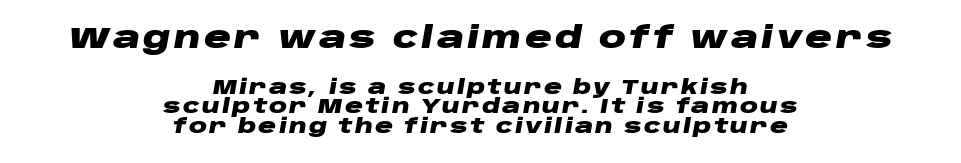
Closely set lines give the paragraph a compact silhouette. A typesetter would call this proportional, since set widths differ per character. Chunky letters — that's bold for sure. Caption: multi-line text, centered on the measure. The passage shown is not underscored anywhere. Does the lettering tilt? It does — this is italic.
